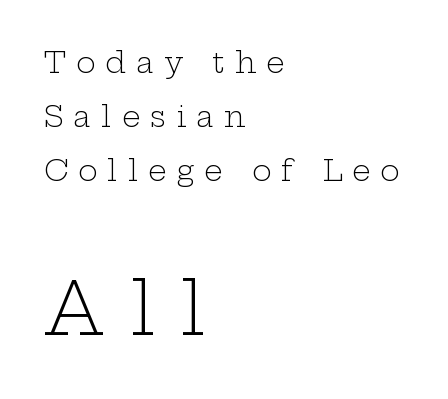
The image shows 72 px light, wide serif type, upright; set left-aligned, line spacing 1.86x, unusually wide letter spacing (+0.35 em), not underlined; the second (bottom) block is 2.48x larger; low stroke contrast and a medium x-height.
